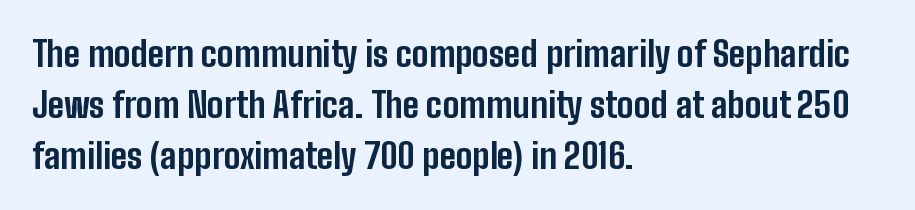
Q: Is the text bold? A: Yes.
Q: Is the text italic (slanted)? A: No, it is upright.
Q: Is the typeface a serif or a sans-serif typeface? A: Sans-serif.
Q: Is the text underlined? A: No.
Q: How is the paragraph aligned? A: Left-aligned.
Q: Is the spacing between letters normal or unusually wide? A: Normal.
Q: Is the spacing between lines tight, normal or loose? A: Normal.
Q: Width (condensed, normal, or wide)? A: Condensed.
Q: Stroke contrast? A: Low.
Q: x-height? A: Medium.
Q: Monospaced? A: No.
